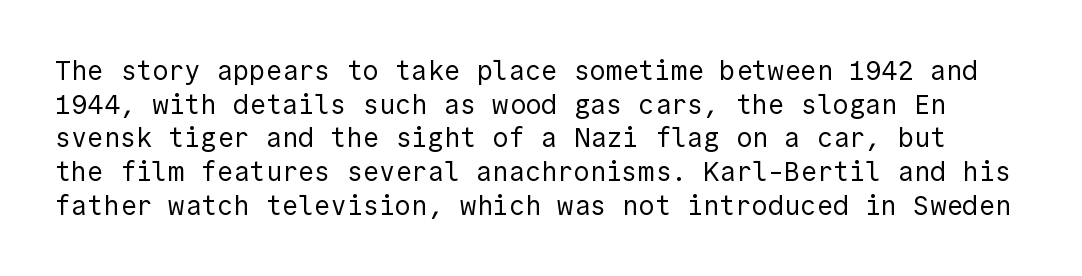
The face looks like a standard text weight, possibly lighter. Designer's note — italics off, roman on. This sample keeps an unexceptional amount of space between lines. Descenders hang freely into open space. Does extra space separate the letters? No, they use regular spacing.
